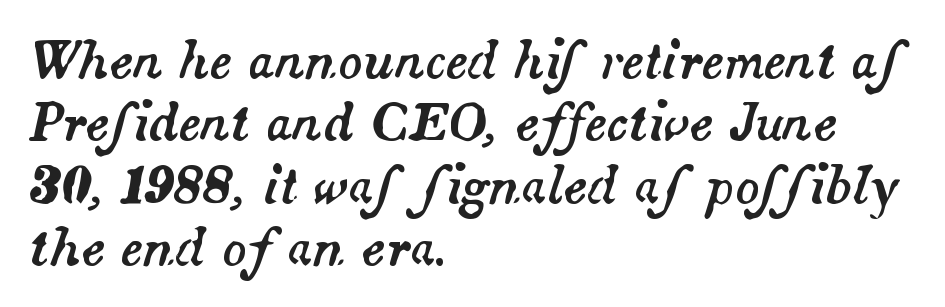
Q: Is the text italic (slanted)? A: Yes, it leans right by about 14 degrees.
Q: Is the text underlined? A: No.
Q: How is the paragraph aligned? A: Left-aligned.
Q: Is the spacing between letters normal or unusually wide? A: Normal.
Q: Is the spacing between lines tight, normal or loose? A: Normal.
Q: Width (condensed, normal, or wide)? A: Normal.
Q: Stroke contrast? A: Medium.
Q: x-height? A: Small.
Q: Monospaced? A: No.
